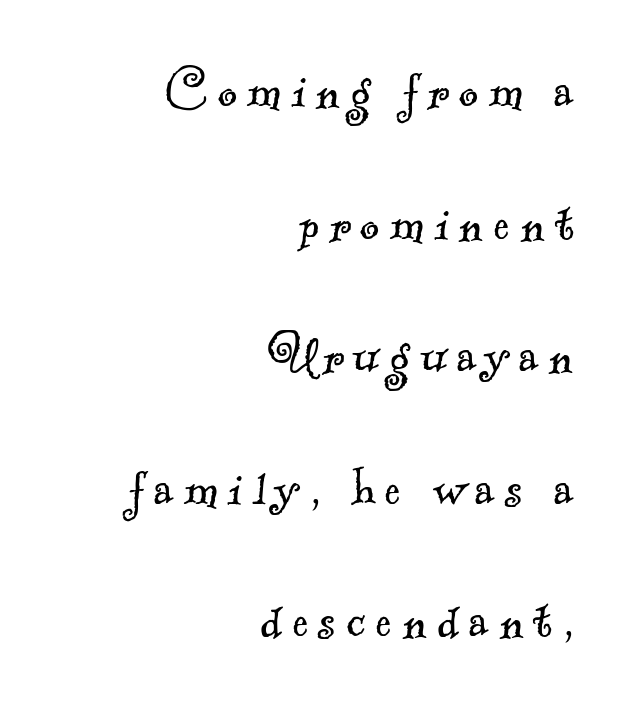
The paragraph has a hard right edge and a soft left edge. The passage shown is not bold in any degree. Spacing verdict: proportional, widths tailored to each character. You could fit nearly another row in the gap between these rows.
